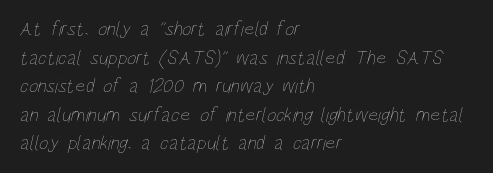
Q: Is the text bold? A: No.
Q: Is the text underlined? A: No.
Q: How is the paragraph aligned? A: Left-aligned.
Q: Is the spacing between letters normal or unusually wide? A: Normal.
Q: Is the spacing between lines tight, normal or loose? A: Normal.
